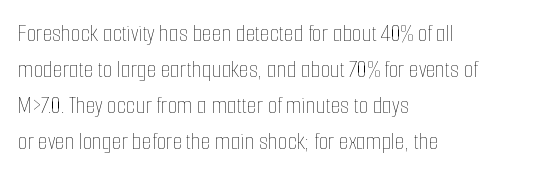
Q: Is the text bold? A: No.
Q: Is the text italic (slanted)? A: No, it is upright.
Q: Is the text underlined? A: No.
Q: How is the paragraph aligned? A: Left-aligned.
Q: Is the spacing between letters normal or unusually wide? A: Normal.
Q: Is the spacing between lines tight, normal or loose? A: Normal.
